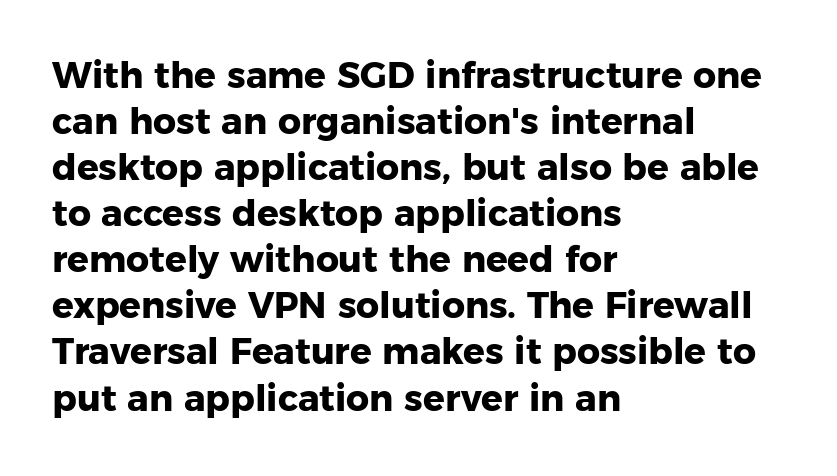
Letters rest on an invisible, unmarked baseline. Each letter keeps its own natural width here, so spacing adapts to shape. Check where the strokes stop: nothing finishes them off — pure sans. The passage shown stacks its lines at a standard gap. Leftover space on each line is placed entirely after the last word. Unlike italic type, these characters show no tilt at all.
